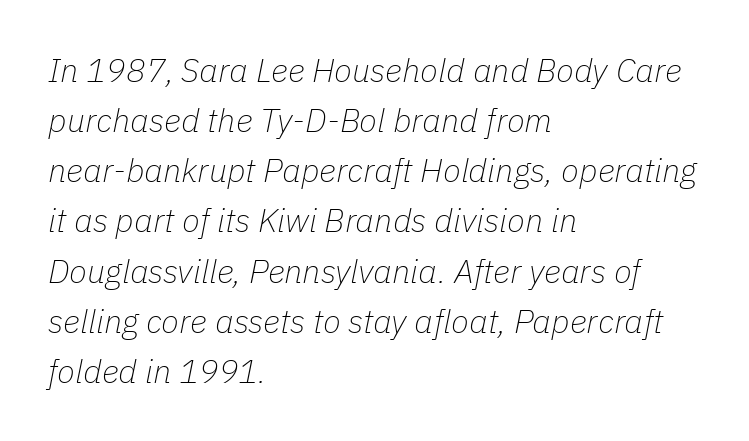
These glyphs show unthickened strokes, regular width or finer. Compared with a centered layout, this one pins lines to the left instead. The glyphs look as if they've been sheared to an angle. Interline gaps are of average width in this sample. Looks like regular typesetting: each glyph gets only the width it needs.
